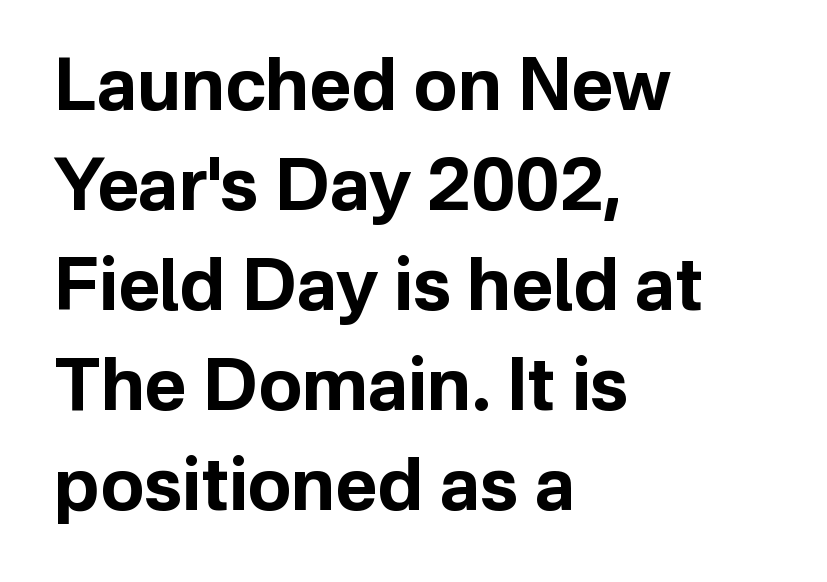
{"serif": "no", "italic": "no", "bold": "yes", "weight": "bold", "width": "normal", "stroke_contrast": "low", "x_height": "medium", "monospaced": "no", "underline": "no", "align": "left", "line_spacing": "normal", "line_spacing_ratio": 1.39, "letter_spacing": "normal", "letter_spacing_em": 0.0, "glyph_px": 72}
